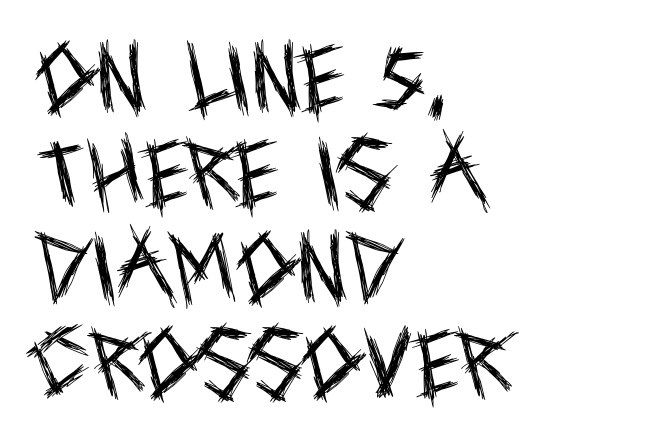
{"serif": "no", "italic": "no", "bold": "no", "weight": "regular", "width": "condensed", "x_height": "large", "monospaced": "no", "underline": "no", "align": "left", "line_spacing": "normal", "line_spacing_ratio": 1.25, "letter_spacing": "normal", "letter_spacing_em": 0.0, "glyph_px": 76}
